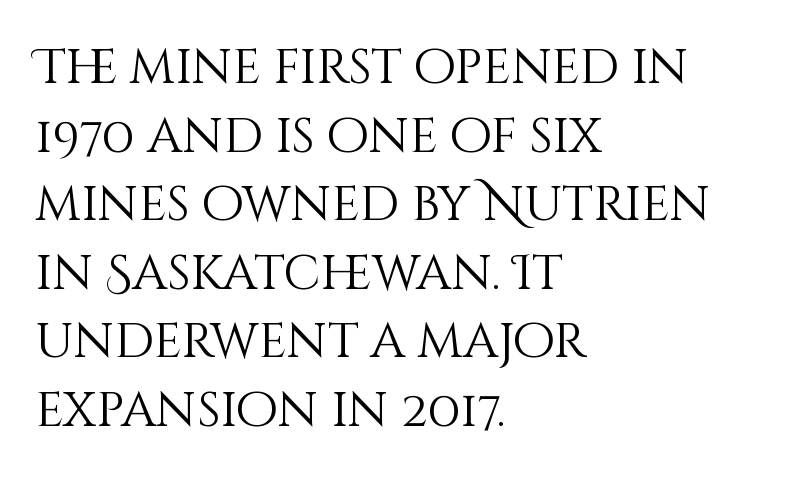
What's the leading like? Ordinary, nothing unusual. Any mark beneath the type? The region is blank. A roman cut, with each character standing at attention. The tracking reads as untouched default to a designer's eye.
